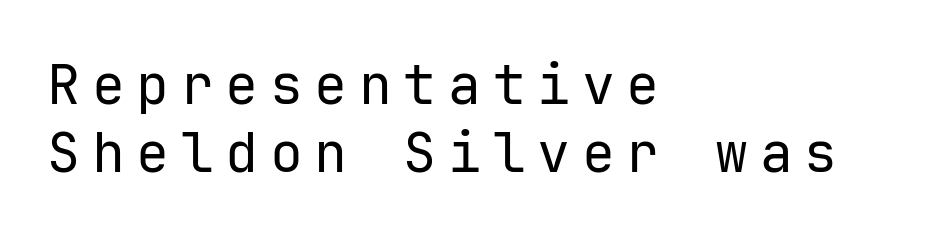
{"serif": "no", "italic": "no", "bold": "no", "weight": "regular", "width": "normal", "stroke_contrast": "low", "x_height": "medium", "monospaced": "yes", "underline": "no", "align": "left", "line_spacing_ratio": 1.24, "letter_spacing": "wide", "letter_spacing_em": 0.21, "glyph_px": 55}
